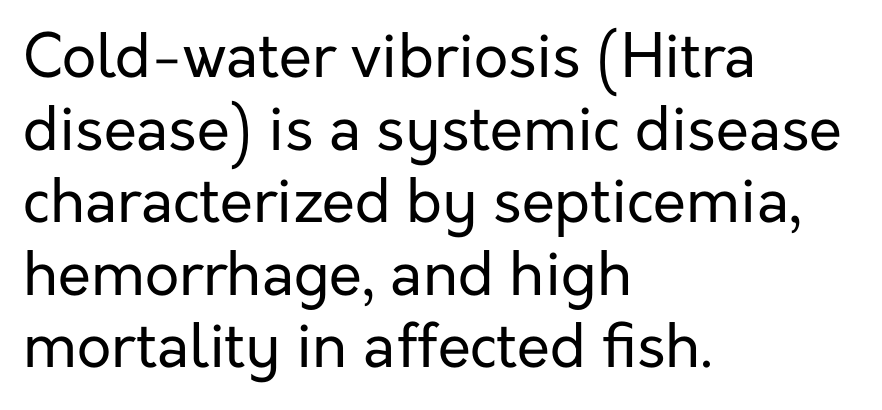
{"serif": "no", "italic": "no", "bold": "no", "weight": "regular", "width": "normal", "stroke_contrast": "low", "x_height": "medium", "monospaced": "no", "underline": "no", "align": "left", "line_spacing_ratio": 1.21, "letter_spacing": "normal", "letter_spacing_em": 0.0, "glyph_px": 60}
